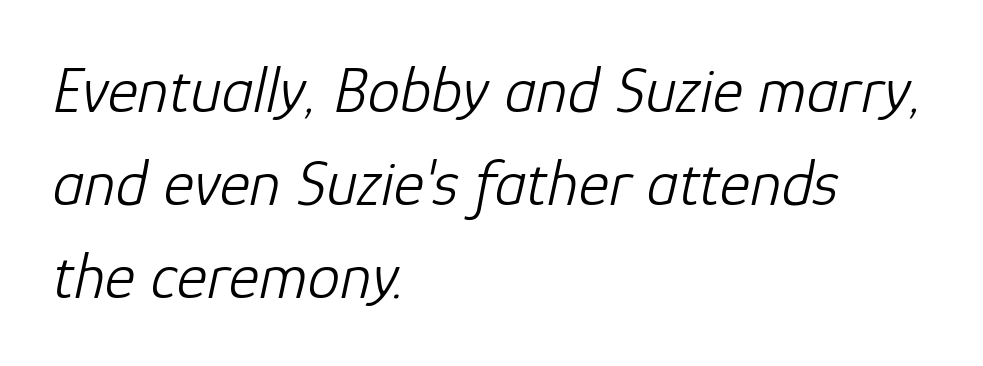
Q: Is the text bold? A: No.
Q: Is the text italic (slanted)? A: Yes, it leans right by about 12 degrees.
Q: Is the text underlined? A: No.
Q: How is the paragraph aligned? A: Left-aligned.
Q: Is the spacing between letters normal or unusually wide? A: Normal.
Q: Is the spacing between lines tight, normal or loose? A: Normal.
Q: Width (condensed, normal, or wide)? A: Normal.
Q: Stroke contrast? A: Low.
Q: x-height? A: Medium.
Q: Monospaced? A: No.
